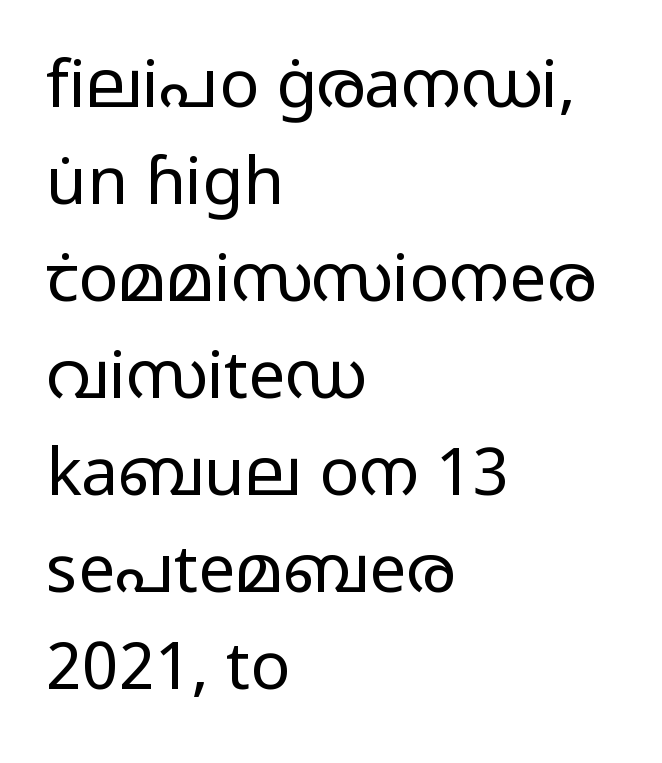
You can tell from the bare stems that sans-serif type was used. If you drew a ruler down the left edge, every line would touch it. Rows of type keep a routine distance in the vertical direction. Descenders hang freely into open space. Looks like regular typesetting: each glyph gets only the width it needs. Is the stroke heavy? The answer is a plain regular-or-lighter.
